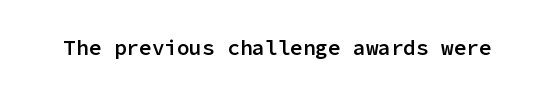
{"italic": "no", "bold": "semi", "underline": "no", "letter_spacing": "normal", "letter_spacing_em": 0.0, "glyph_px": 21}
